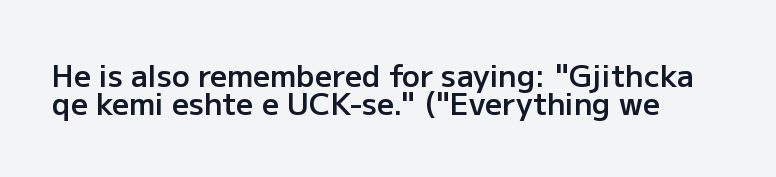
Nothing sits at the stroke ends, so this counts as sans-serif. Looks like regular typesetting: each glyph gets only the width it needs. Honestly, the rows look squashed on top of each other. Firm but not heavy-handed strokes: this text is semibold. The space beneath each line is pristine and unruled. Tracking here is standard; glyphs follow each other at the usual distance.
